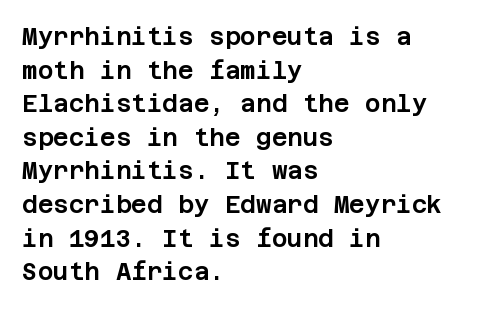
Leading matches the norm, producing a regular column. Every stem runs plumb, perpendicular to the baseline. Underline: absent. In CSS terms this would be text-align: left. Here the glyphs are tracked normally, forming tight word shapes.
